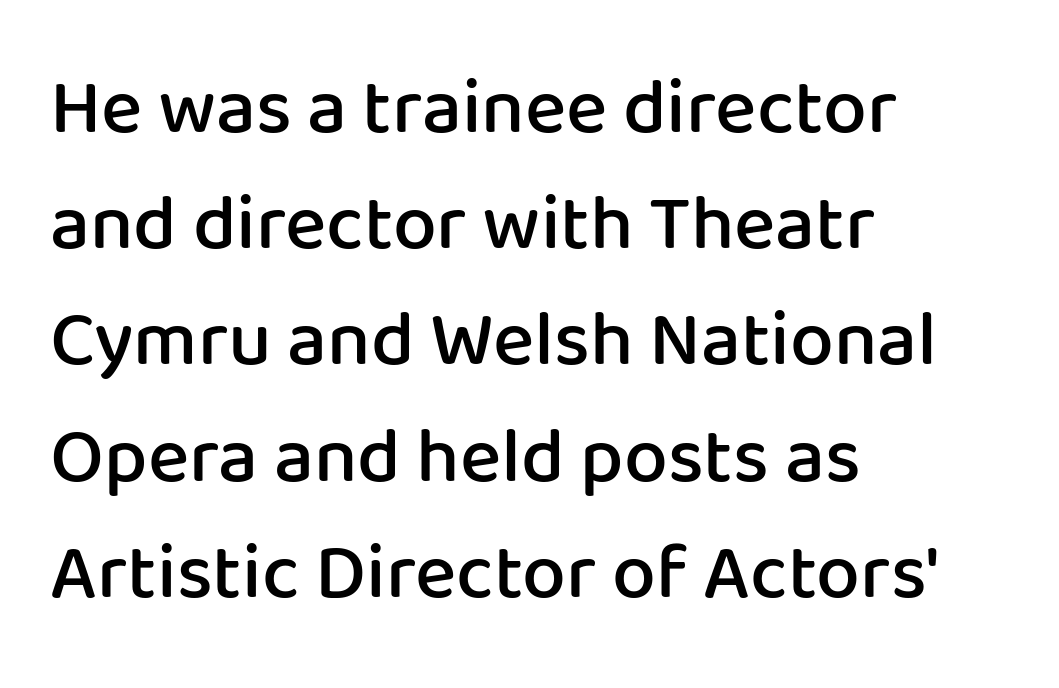
The image shows 78 px semibold sans-serif type, upright; set left-aligned, normal line spacing (1.49x), normal letter spacing, not underlined; low stroke contrast and a medium x-height.
